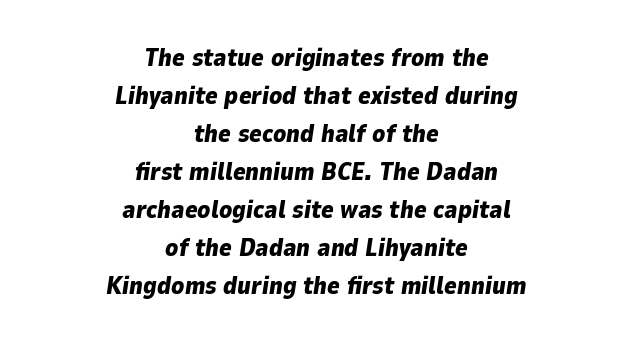
Q: Is the text bold? A: Yes.
Q: Is the text italic (slanted)? A: Yes, it leans right by about 9 degrees.
Q: Is the text underlined? A: No.
Q: How is the paragraph aligned? A: Centered.
Q: Is the spacing between letters normal or unusually wide? A: Normal.
Q: Is the spacing between lines tight, normal or loose? A: Normal.
